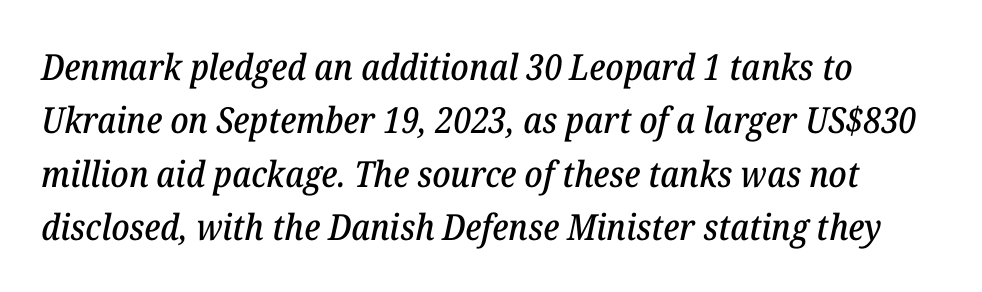
{"serif": "yes", "italic": "yes", "lean": "right", "slant_degrees": 12, "width": "normal", "stroke_contrast": "low", "x_height": "medium", "monospaced": "no", "underline": "no", "line_spacing": "normal", "line_spacing_ratio": 1.48, "letter_spacing": "normal", "letter_spacing_em": 0.0, "glyph_px": 36}
